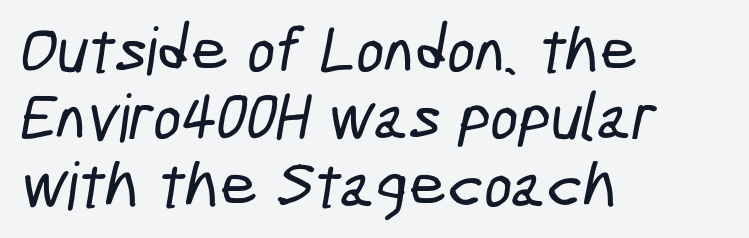
Observe the ordinary spacing: letters are neighbours, not strangers. A classic flush-left, rag-right setting is used for this passage. Letterform terminals end flat and unadorned throughout the passage. Decoration check: the copy has no underline. The rendering uses natural spacing where letterforms have individual widths.
